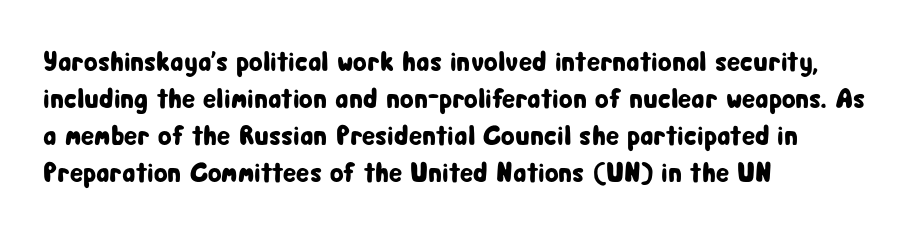
Q: Is the text italic (slanted)? A: No, it is upright.
Q: Is the typeface a serif or a sans-serif typeface? A: Sans-serif.
Q: Is the text underlined? A: No.
Q: How is the paragraph aligned? A: Left-aligned.
Q: Is the spacing between letters normal or unusually wide? A: Normal.
Q: Is the spacing between lines tight, normal or loose? A: Normal.
Q: Width (condensed, normal, or wide)? A: Condensed.
Q: Stroke contrast? A: Low.
Q: x-height? A: Medium.
Q: Monospaced? A: No.
